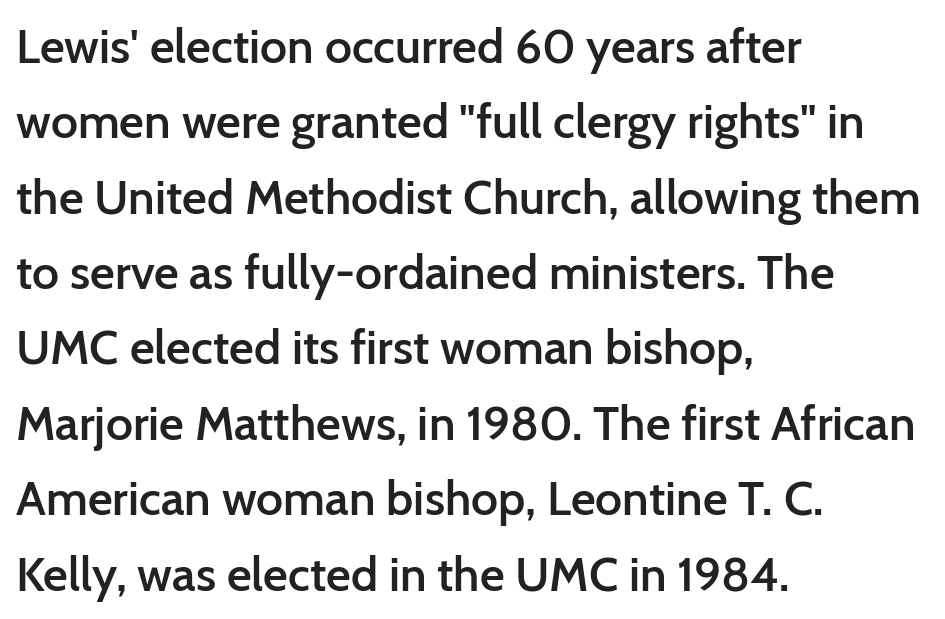
Q: Is the text bold? A: Semi-bold.
Q: Is the text italic (slanted)? A: No, it is upright.
Q: Is the typeface a serif or a sans-serif typeface? A: Sans-serif.
Q: Is the text underlined? A: No.
Q: How is the paragraph aligned? A: Left-aligned.
Q: Is the spacing between letters normal or unusually wide? A: Normal.
Q: Is the spacing between lines tight, normal or loose? A: Normal.
Q: Width (condensed, normal, or wide)? A: Normal.
Q: Stroke contrast? A: Low.
Q: x-height? A: Medium.
Q: Monospaced? A: No.
